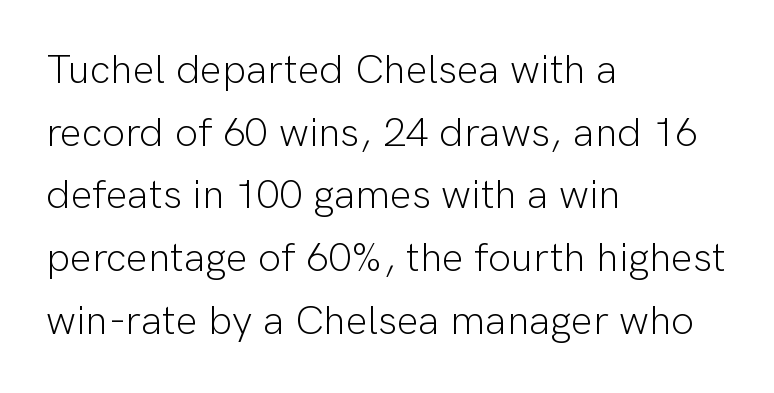
The image shows 41 px light sans-serif type, upright; set left-aligned, normal line spacing (1.53x), normal letter spacing, not underlined; low stroke contrast and a medium x-height.
